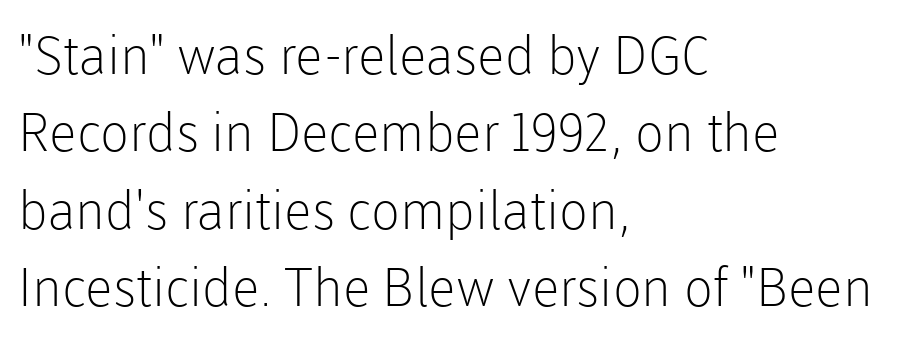
These lines were composed using upright roman letters. Serif or sans? Sans — the stroke terminals are bare. Vertical spacing — default. The zone under the glyphs is completely vacant. The paragraph shown leans on its left margin.
